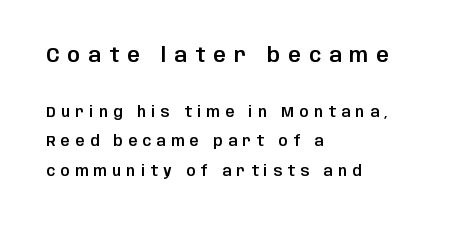
{"italic": "no", "underline": "no", "align": "left", "line_spacing": "loose", "line_spacing_ratio": 2.13, "letter_spacing": "wide", "letter_spacing_em": 0.4, "larger_block": "first", "size_ratio": 1.43, "glyph_px": 20}
